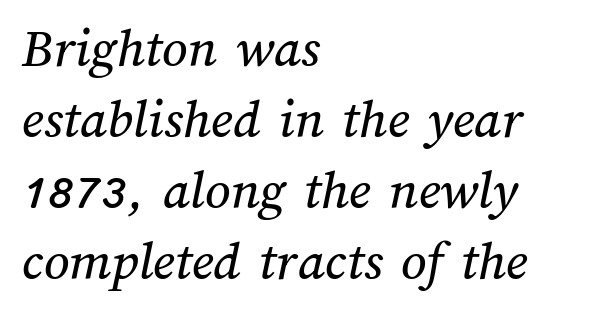
Q: Is the text underlined? A: No.
Q: How is the paragraph aligned? A: Left-aligned.
Q: Is the spacing between letters normal or unusually wide? A: Normal.
Q: Is the spacing between lines tight, normal or loose? A: Normal.
Q: Width (condensed, normal, or wide)? A: Normal.
Q: Stroke contrast? A: Medium.
Q: x-height? A: Medium.
Q: Monospaced? A: No.
